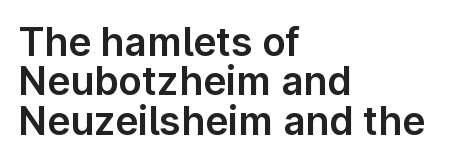
The image shows 39 px sans-serif type, upright; set left-aligned, tight line spacing (1.01x), normal letter spacing, not underlined; low stroke contrast and a medium x-height.
